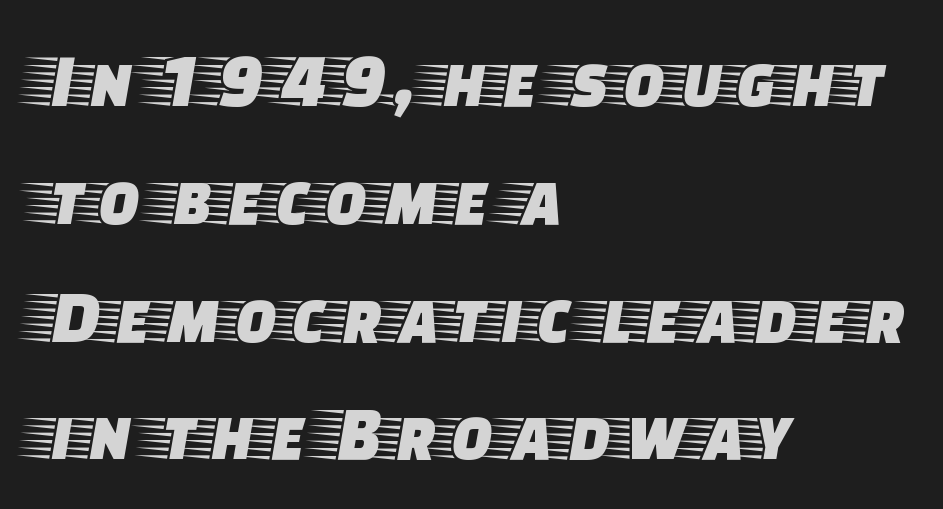
The image shows 77 px wide serif type; set left-aligned, normal line spacing (1.53x), normal letter spacing, not underlined; low stroke contrast and a large x-height.
